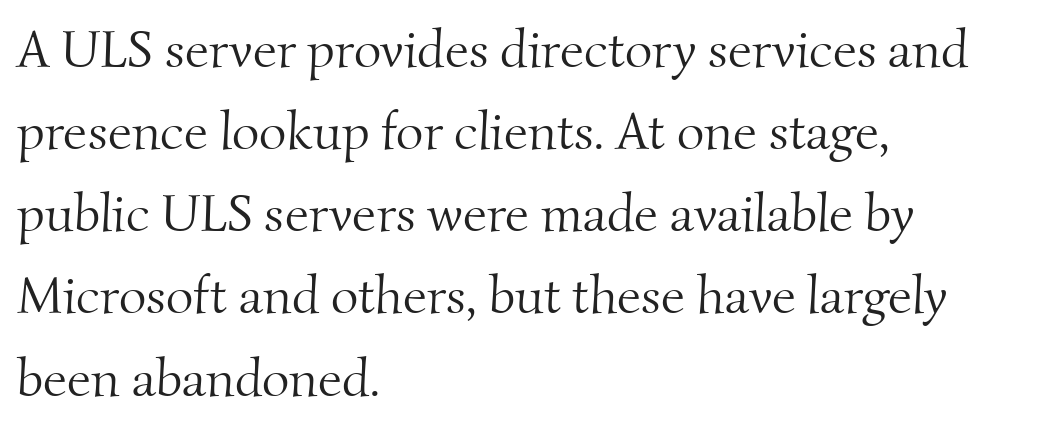
The image shows 53 px light serif type; set left-aligned, normal line spacing (1.55x), normal letter spacing, not underlined; medium stroke contrast and a small x-height.
